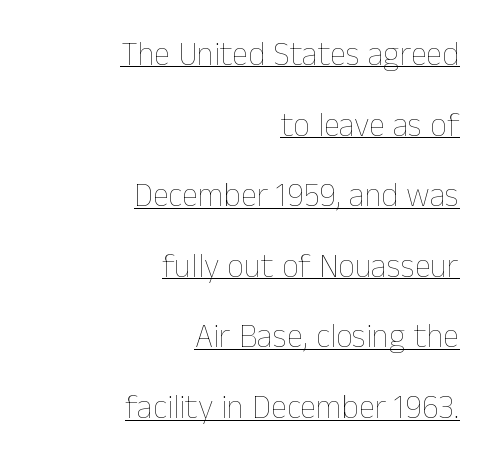
The weight would be labelled regular, book, light, or lighter still. The rag falls on the left side of this text block. The face used here appears with an underline applied. Nope, not italic — everything's standing straight. Baseline-to-baseline distance is far greater than the letter height. Each letter keeps its own natural width here, so spacing adapts to shape.
